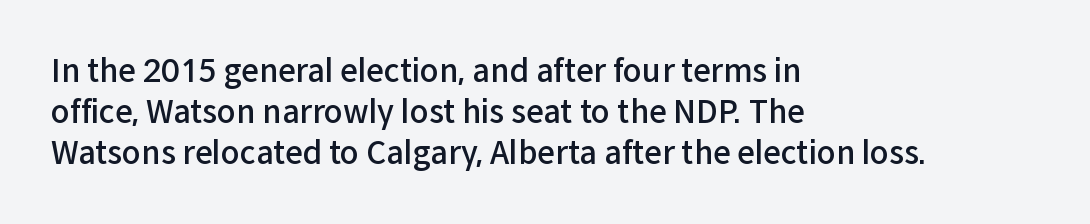
Q: Is the text bold? A: Semi-bold.
Q: Is the text italic (slanted)? A: No, it is upright.
Q: Is the typeface a serif or a sans-serif typeface? A: Sans-serif.
Q: Is the text underlined? A: No.
Q: How is the paragraph aligned? A: Left-aligned.
Q: Is the spacing between letters normal or unusually wide? A: Normal.
Q: Is the spacing between lines tight, normal or loose? A: Normal.
Q: Width (condensed, normal, or wide)? A: Normal.
Q: Stroke contrast? A: Low.
Q: x-height? A: Medium.
Q: Monospaced? A: No.
